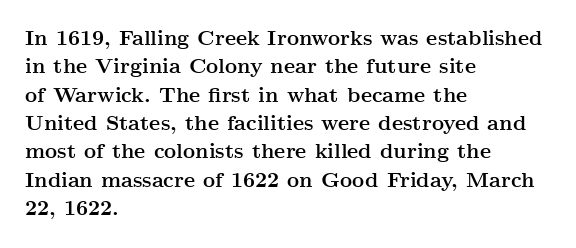
The lines in this sample share a left origin and differ only in where they stop. The block of text has a typical density, with ordinary space between rows. Posture: upright roman. The characters look thick and weighty, a clear bold. Letters rest on an invisible, unmarked baseline. There is no visible air inserted between adjacent glyphs.
